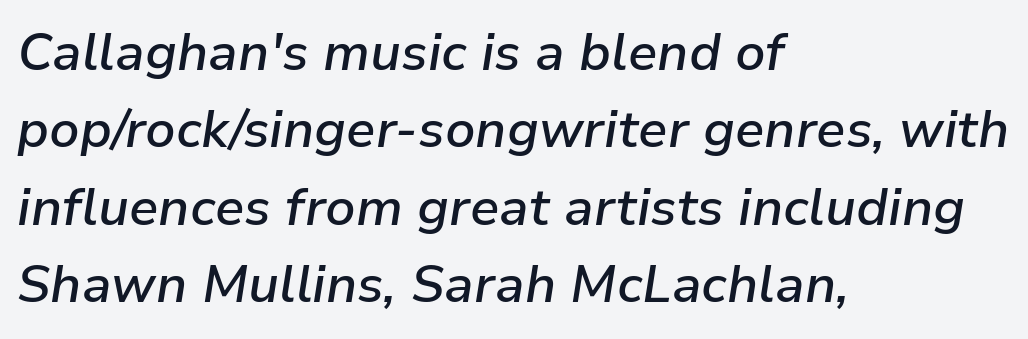
The rendering uses natural spacing where letterforms have individual widths. The specimen reads as italic at a glance. Compared with an ordinary text face, these strokes are moderately heavier — a semibold. Anything drawn beneath the words? Only blank space. Teacher's note: observe the even left margin — that is flush-left alignment.
